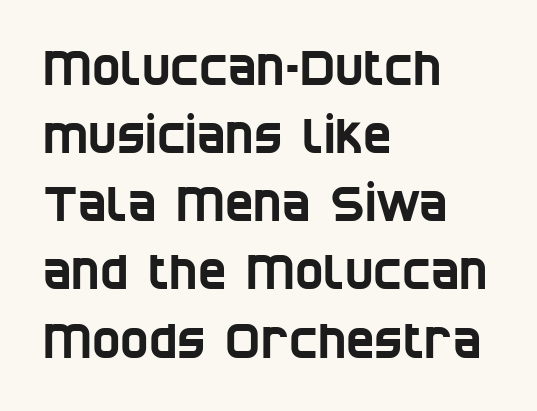
Q: Is the typeface a serif or a sans-serif typeface? A: Sans-serif.
Q: Is the text underlined? A: No.
Q: How is the paragraph aligned? A: Left-aligned.
Q: Is the spacing between letters normal or unusually wide? A: Normal.
Q: Is the spacing between lines tight, normal or loose? A: Normal.
Q: Width (condensed, normal, or wide)? A: Condensed.
Q: Stroke contrast? A: Low.
Q: x-height? A: Large.
Q: Monospaced? A: No.
